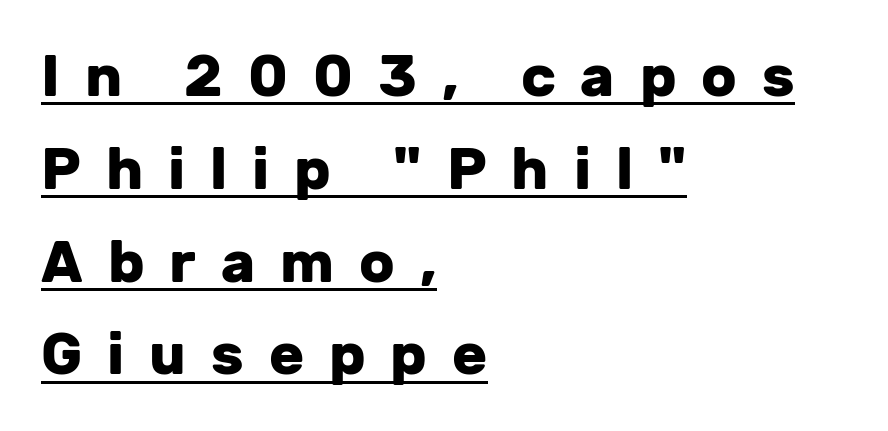
The passage shown is typeset with a sans-serif family. The face used here is proportionally spaced, like ordinary book or web type. Caption: lettering with a line underneath. Tracking value appears strongly positive — letters spread wide. Casual observation: everything's shoved over to the left.
